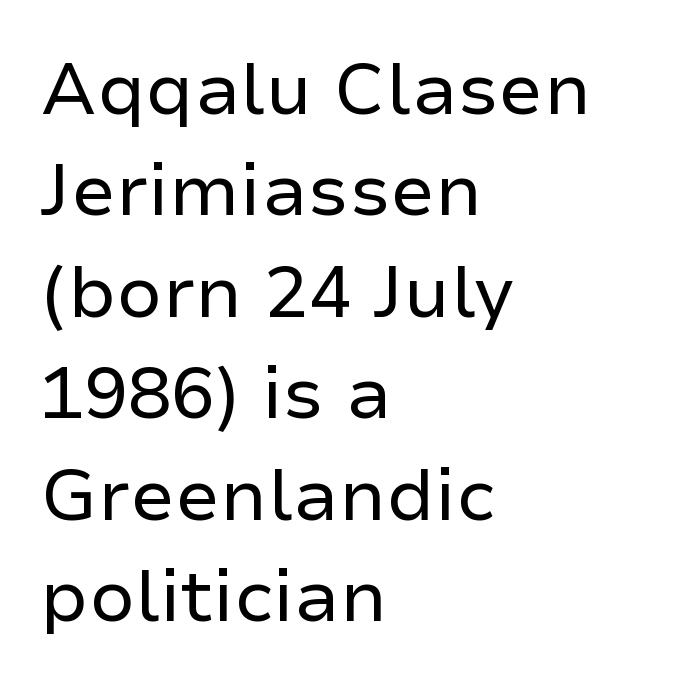
Q: Is the text bold? A: No.
Q: Is the text italic (slanted)? A: No, it is upright.
Q: Is the typeface a serif or a sans-serif typeface? A: Sans-serif.
Q: Is the text underlined? A: No.
Q: How is the paragraph aligned? A: Left-aligned.
Q: Is the spacing between letters normal or unusually wide? A: Normal.
Q: Is the spacing between lines tight, normal or loose? A: Normal.
Q: Width (condensed, normal, or wide)? A: Normal.
Q: Stroke contrast? A: Low.
Q: x-height? A: Medium.
Q: Monospaced? A: No.
